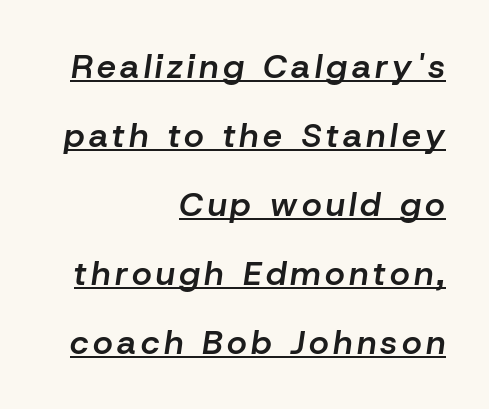
{"italic": "yes", "lean": "right", "slant_degrees": 8, "bold": "semi", "weight": "semibold", "width": "normal", "stroke_contrast": "low", "x_height": "medium", "monospaced": "no", "underline": "yes", "align": "right", "line_spacing": "loose", "line_spacing_ratio": 2.03, "glyph_px": 34}
